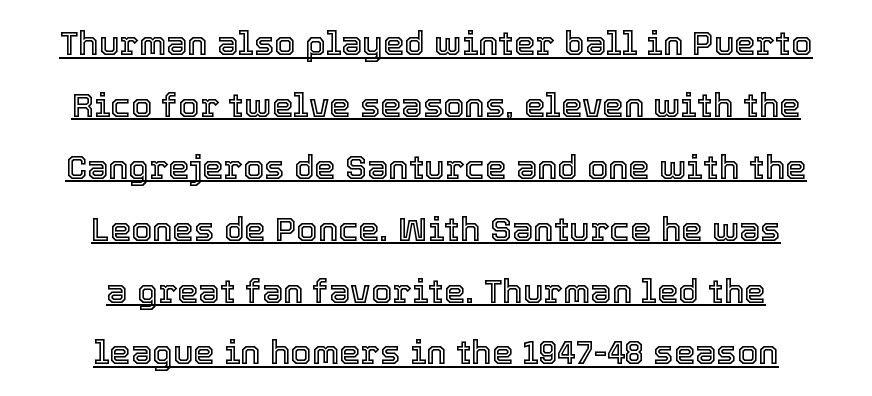
Q: Is the text italic (slanted)? A: No, it is upright.
Q: Is the text underlined? A: Yes.
Q: How is the paragraph aligned? A: Centered.
Q: Is the spacing between letters normal or unusually wide? A: Normal.
Q: Width (condensed, normal, or wide)? A: Normal.
Q: x-height? A: Medium.
Q: Monospaced? A: No.
